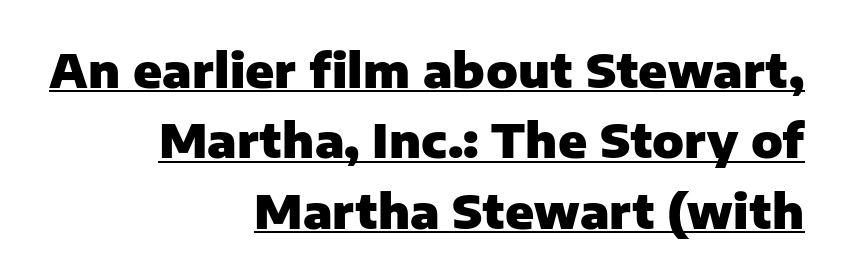
Think of a printed novel: that variable character pitch is what you see here. Does the copy run flush right? Yes — the right margin is perfectly even. You could call the tracking neutral — neither tight nor loose. The line-height multiplier appears to be the usual default. Regarding serifs, this sample does without them.
